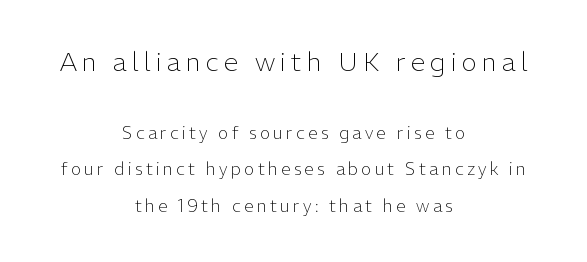
Q: Is the text bold? A: No.
Q: Is the text italic (slanted)? A: No, it is upright.
Q: Is the text underlined? A: No.
Q: How is the paragraph aligned? A: Centered.
Q: Is the spacing between letters normal or unusually wide? A: Unusually wide.
Q: Is the spacing between lines tight, normal or loose? A: Loose.
Q: Which block of text is set in a larger size, the first (top) or the second (bottom)? A: The first (top) one.
